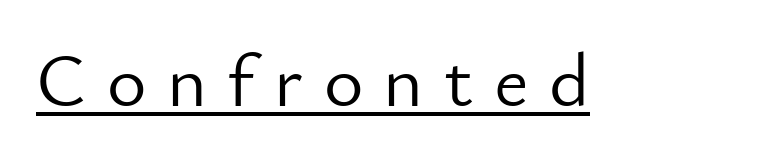
Glyph-to-glyph distance is far greater than everyday printed text. Stems here are at most as thick as an everyday book face. Note: no serifs on the glyphs. The passage shown is underscored from start to finish.
